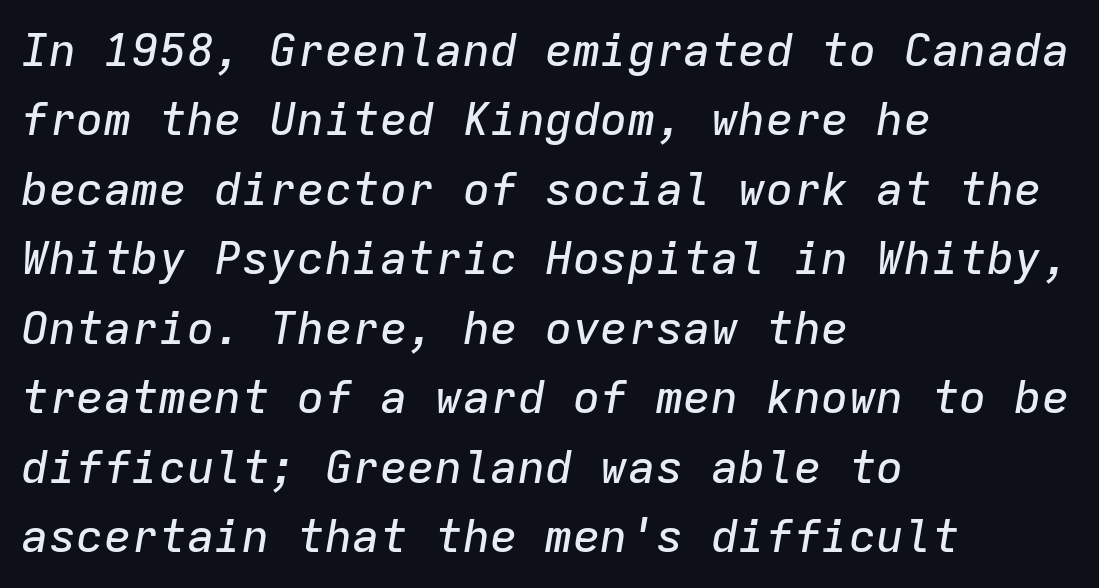
Q: Is the text italic (slanted)? A: Yes, it leans right by about 9 degrees.
Q: Is the text underlined? A: No.
Q: How is the paragraph aligned? A: Left-aligned.
Q: Is the spacing between letters normal or unusually wide? A: Normal.
Q: Is the spacing between lines tight, normal or loose? A: Normal.
Q: Width (condensed, normal, or wide)? A: Normal.
Q: Stroke contrast? A: Low.
Q: x-height? A: Medium.
Q: Monospaced? A: Yes.
